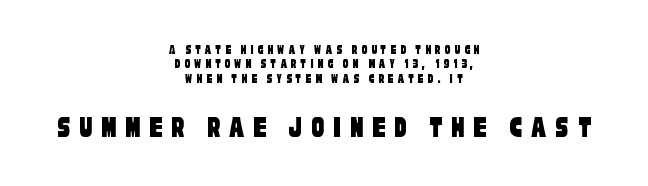
This rendering uses center alignment, leaving both contours irregular but symmetric. Here the designer chose a conventional face with non-uniform glyph widths. Glyph-to-glyph distance is far greater than everyday printed text. Is the lower block the larger one? Yes — the lower block carries the bigger type. The strip under each line holds only bare page.
